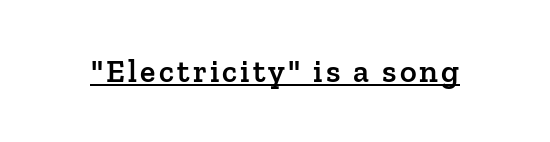
Q: Is the text bold? A: Semi-bold.
Q: Is the text italic (slanted)? A: No, it is upright.
Q: Is the typeface a serif or a sans-serif typeface? A: Serif.
Q: Is the text underlined? A: Yes.
Q: Width (condensed, normal, or wide)? A: Normal.
Q: Stroke contrast? A: Low.
Q: x-height? A: Medium.
Q: Monospaced? A: No.
